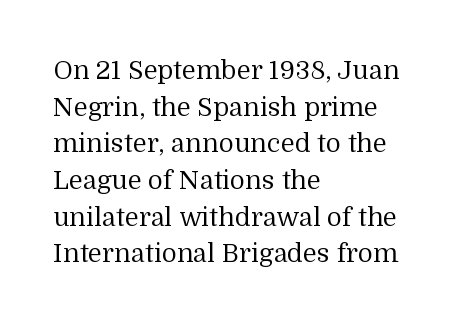
The image shows 26 px text type, upright; set left-aligned, normal line spacing (1.41x), normal letter spacing, not underlined.
